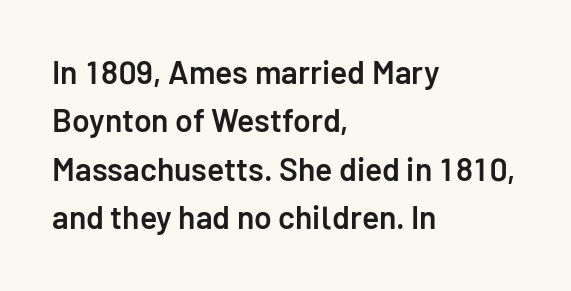
{"serif": "no", "italic": "no", "bold": "semi", "weight": "semibold", "width": "normal", "stroke_contrast": "low", "x_height": "medium", "monospaced": "no", "underline": "no", "align": "left", "line_spacing": "normal", "line_spacing_ratio": 1.51, "letter_spacing": "normal", "letter_spacing_em": 0.0, "glyph_px": 32}
